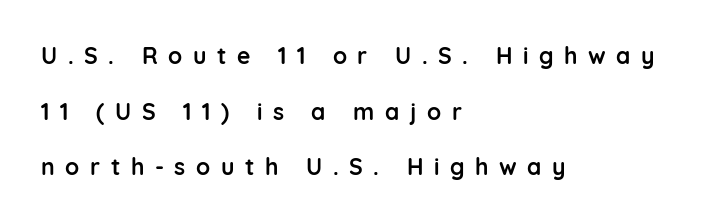
{"italic": "no", "bold": "yes", "underline": "no", "align": "left", "line_spacing": "loose", "line_spacing_ratio": 2.42, "letter_spacing": "wide", "letter_spacing_em": 0.46, "glyph_px": 23}
